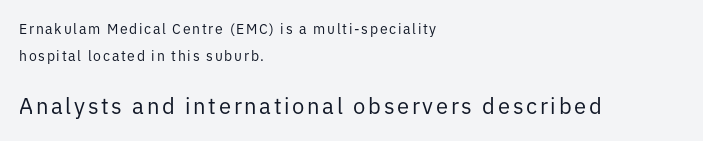
Q: Is the text bold? A: No.
Q: Is the text italic (slanted)? A: No, it is upright.
Q: Is the text underlined? A: No.
Q: How is the paragraph aligned? A: Left-aligned.
Q: Is the spacing between lines tight, normal or loose? A: Loose.
Q: Which block of text is set in a larger size, the first (top) or the second (bottom)? A: The second (bottom) one.
